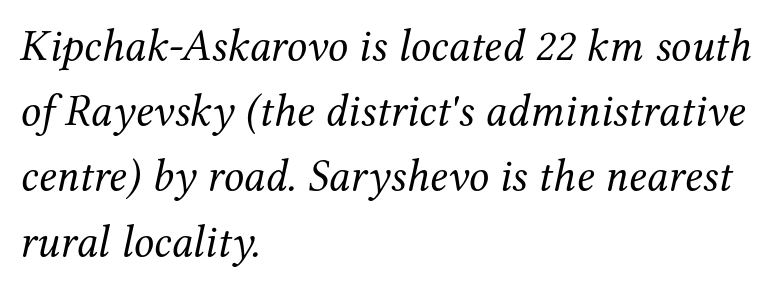
Q: Is the text bold? A: No.
Q: Is the text italic (slanted)? A: Yes, it leans right by about 12 degrees.
Q: Is the typeface a serif or a sans-serif typeface? A: Serif.
Q: Is the text underlined? A: No.
Q: How is the paragraph aligned? A: Left-aligned.
Q: Is the spacing between letters normal or unusually wide? A: Normal.
Q: Is the spacing between lines tight, normal or loose? A: Normal.
Q: Width (condensed, normal, or wide)? A: Normal.
Q: Stroke contrast? A: Medium.
Q: x-height? A: Medium.
Q: Monospaced? A: No.
